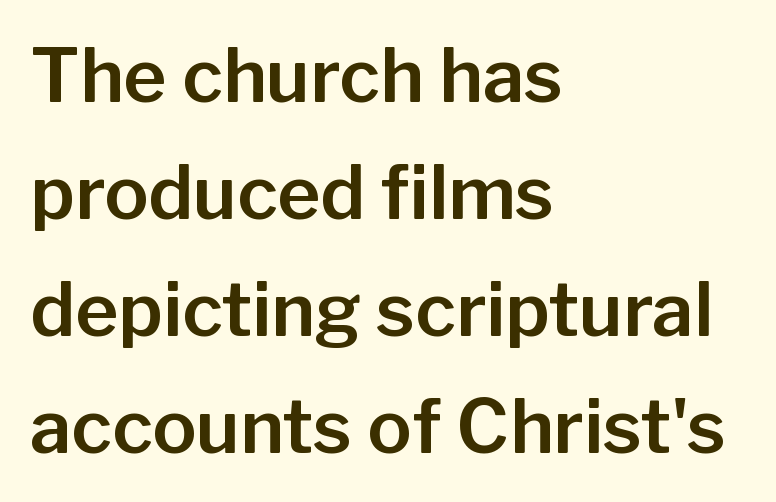
Q: Is the text italic (slanted)? A: No, it is upright.
Q: Is the typeface a serif or a sans-serif typeface? A: Sans-serif.
Q: Is the text underlined? A: No.
Q: How is the paragraph aligned? A: Left-aligned.
Q: Is the spacing between letters normal or unusually wide? A: Normal.
Q: Is the spacing between lines tight, normal or loose? A: Normal.
Q: Width (condensed, normal, or wide)? A: Normal.
Q: Stroke contrast? A: Low.
Q: x-height? A: Medium.
Q: Monospaced? A: No.
